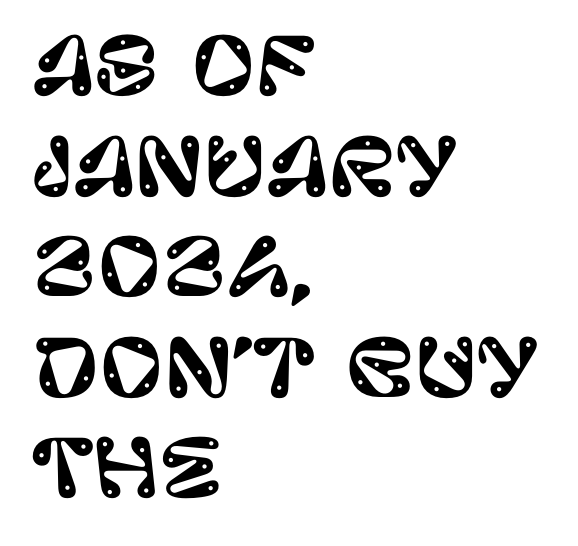
The image shows 78 px sans-serif type; set left-aligned, normal line spacing (1.29x), normal letter spacing, not underlined; low stroke contrast and a large x-height.
